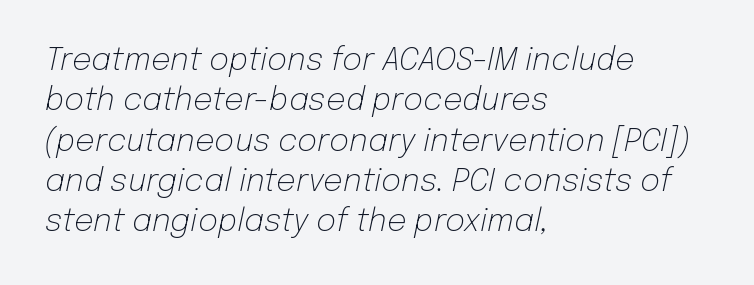
Q: Is the text bold? A: No.
Q: Is the text italic (slanted)? A: Yes, it leans right by about 12 degrees.
Q: Is the text underlined? A: No.
Q: How is the paragraph aligned? A: Left-aligned.
Q: Is the spacing between letters normal or unusually wide? A: Normal.
Q: Is the spacing between lines tight, normal or loose? A: Normal.
Q: Width (condensed, normal, or wide)? A: Normal.
Q: Stroke contrast? A: Low.
Q: x-height? A: Medium.
Q: Monospaced? A: No.
